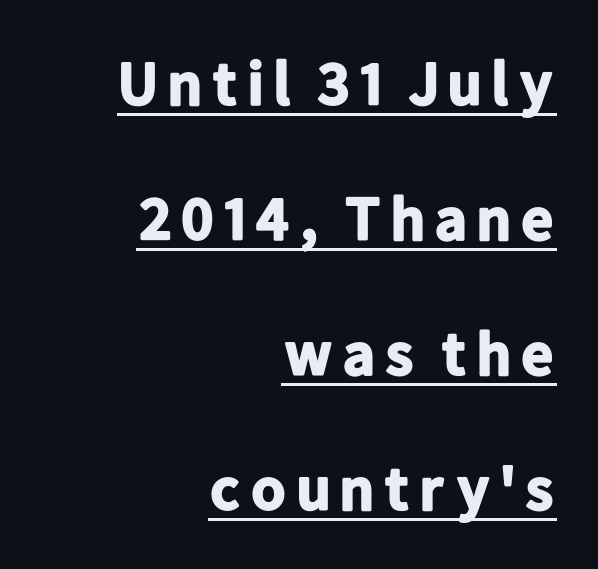
The image shows 62 px bold sans-serif type, upright; set right-aligned, loose line spacing (2.18x), underlined; low stroke contrast and a medium x-height.
